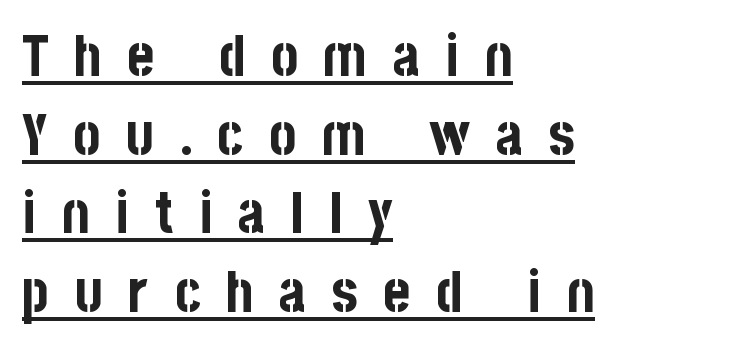
{"serif": "no", "italic": "no", "bold": "yes", "weight": "bold", "width": "condensed", "stroke_contrast": "low", "x_height": "large", "monospaced": "no", "underline": "yes", "align": "left", "line_spacing": "normal", "line_spacing_ratio": 1.38, "letter_spacing": "wide", "letter_spacing_em": 0.45, "glyph_px": 57}
